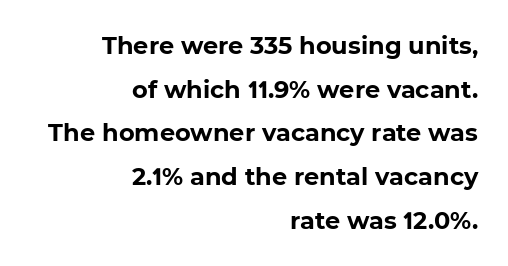
Q: Is the text bold? A: Yes.
Q: Is the text underlined? A: No.
Q: How is the paragraph aligned? A: Right-aligned.
Q: Is the spacing between letters normal or unusually wide? A: Normal.
